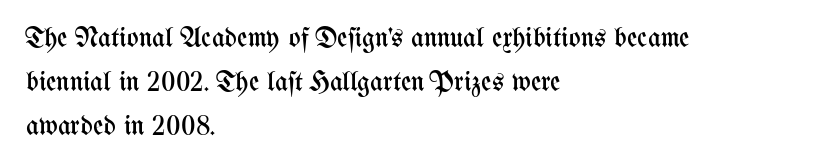
{"italic": "no", "bold": "no", "weight": "regular", "width": "condensed", "stroke_contrast": "medium", "x_height": "medium", "monospaced": "no", "underline": "no", "align": "left", "line_spacing": "normal", "line_spacing_ratio": 1.57, "letter_spacing": "normal", "letter_spacing_em": 0.0, "glyph_px": 28}
